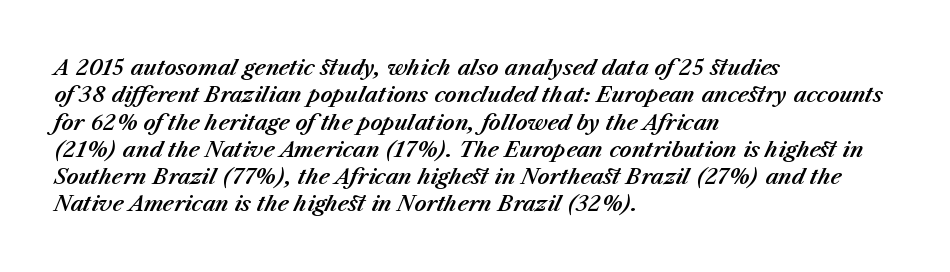
Regular leading. A typesetter would mark this as italic. The paragraph shown leans on its left margin. Short note: letters normally spaced. Type without underlining.
